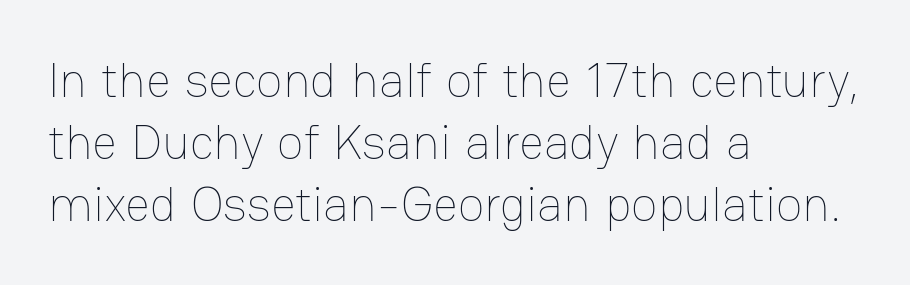
{"italic": "no", "bold": "no", "weight": "thin", "width": "normal", "stroke_contrast": "low", "x_height": "medium", "monospaced": "no", "underline": "no", "align": "left", "line_spacing": "normal", "line_spacing_ratio": 1.27, "letter_spacing": "normal", "letter_spacing_em": 0.0, "glyph_px": 49}
